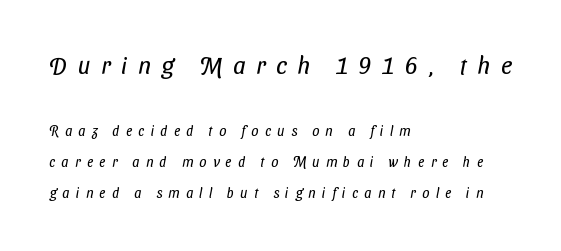
{"bold": "no", "underline": "no", "align": "left", "line_spacing": "loose", "line_spacing_ratio": 2.21, "letter_spacing": "wide", "letter_spacing_em": 0.45, "larger_block": "first", "size_ratio": 1.71, "glyph_px": 24}
